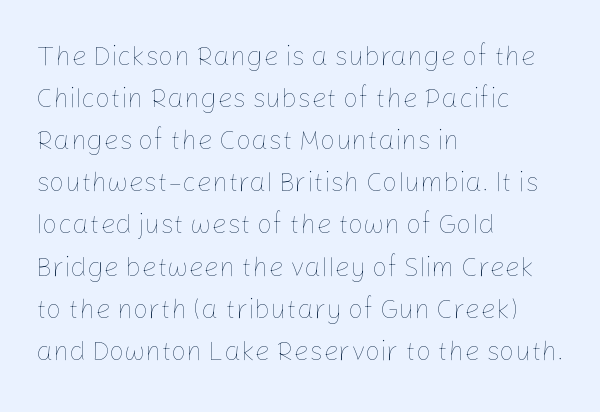
Each new line begins a customary step beneath the previous one. The passage shown is not underscored anywhere. Weight: not bold — regular or lighter. Nope, not italic — everything's standing straight. A classic flush-left, rag-right setting is used for this passage.
